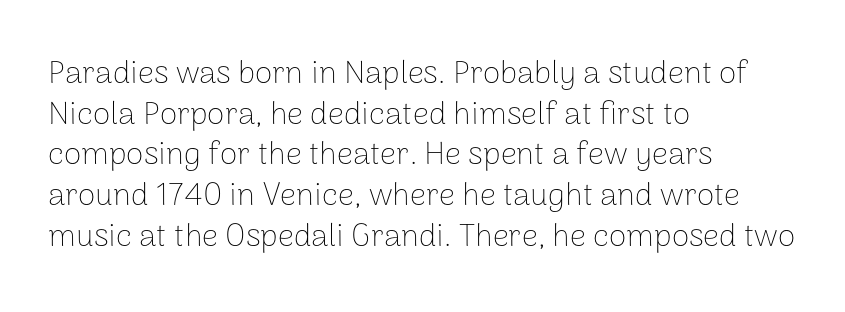
{"serif": "no", "italic": "no", "bold": "no", "weight": "thin", "width": "normal", "stroke_contrast": "low", "x_height": "medium", "monospaced": "no", "underline": "no", "align": "left", "line_spacing": "normal", "line_spacing_ratio": 1.27, "letter_spacing": "normal", "letter_spacing_em": 0.0, "glyph_px": 32}
